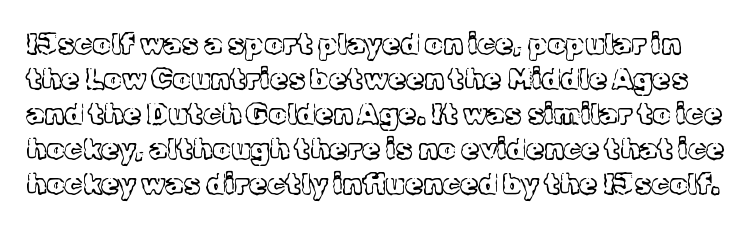
The image shows 29 px light serif type, upright; set line spacing 1.21x, normal letter spacing, not underlined; a medium x-height.
